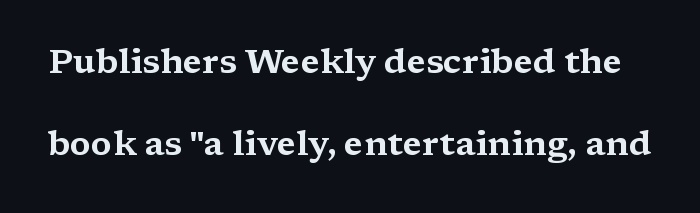
The image shows 34 px wide serif type, upright; set loose line spacing (2.4x), normal letter spacing, not underlined; medium stroke contrast and a medium x-height.
